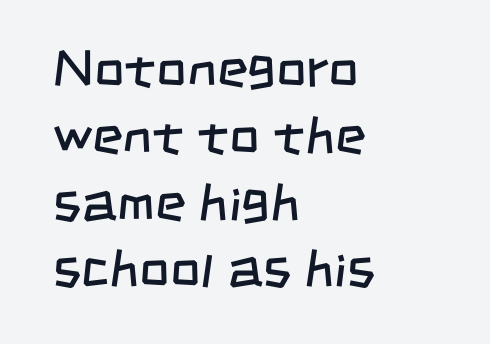
The image shows 53 px regular-weight, condensed sans-serif type; set left-aligned, normal line spacing (1.26x), normal letter spacing, not underlined; low stroke contrast and a large x-height.
